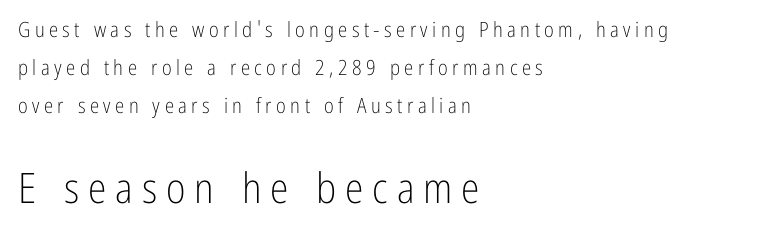
The image shows 42 px light, condensed sans-serif type, upright; set left-aligned, line spacing 1.82x, unusually wide letter spacing (+0.21 em), not underlined; the second (bottom) block is 2.0x larger; low stroke contrast and a medium x-height.
